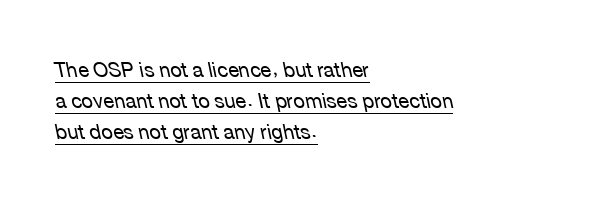
Q: Is the text bold? A: No.
Q: Is the text italic (slanted)? A: Yes, it leans left by about 12 degrees.
Q: Is the text underlined? A: Yes.
Q: How is the paragraph aligned? A: Left-aligned.
Q: Is the spacing between letters normal or unusually wide? A: Normal.
Q: Is the spacing between lines tight, normal or loose? A: Normal.
